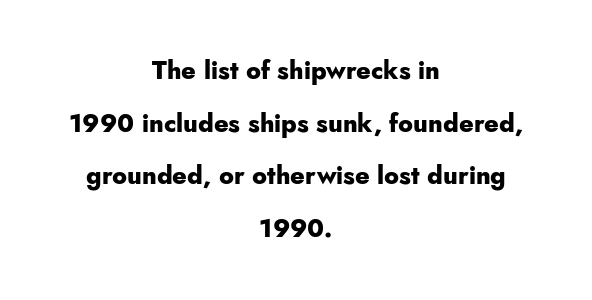
Q: Is the text bold? A: Yes.
Q: Is the text italic (slanted)? A: No, it is upright.
Q: Is the text underlined? A: No.
Q: How is the paragraph aligned? A: Centered.
Q: Is the spacing between letters normal or unusually wide? A: Normal.
Q: Is the spacing between lines tight, normal or loose? A: Loose.
